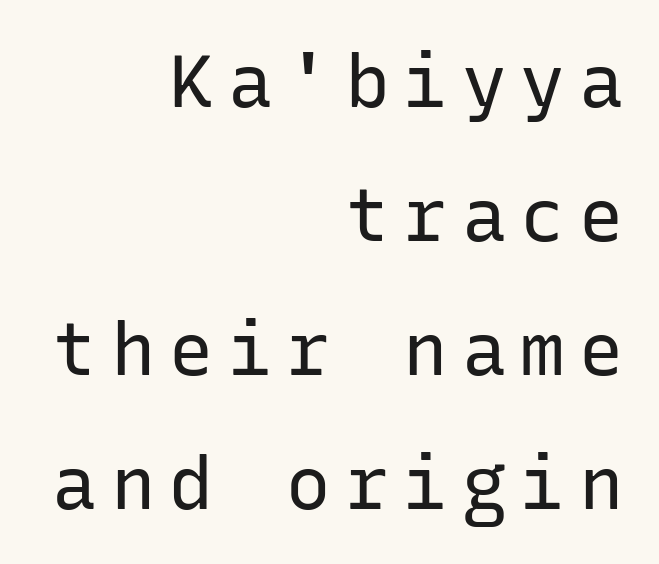
In terms of letterform style, serifs are entirely absent. The lettering stays uniformly vertical, giving the passage a roman look. The paragraph has a hard right edge and a soft left edge. Stroke thickness stays within the range of a standard reading face or lighter.
